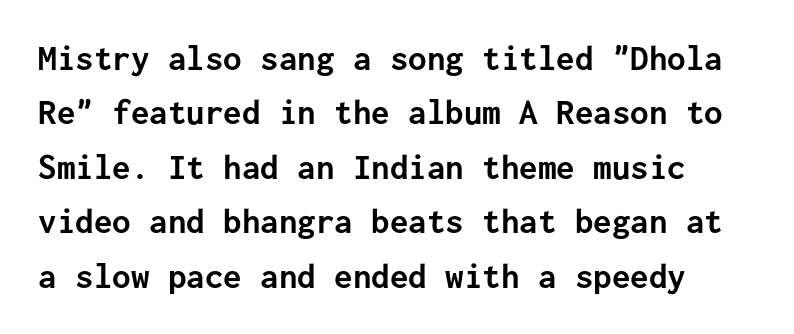
{"serif": "no", "italic": "no", "bold": "yes", "weight": "semibold", "width": "normal", "stroke_contrast": "low", "x_height": "medium", "monospaced": "yes", "underline": "no", "line_spacing": "normal", "line_spacing_ratio": 1.47, "letter_spacing": "normal", "letter_spacing_em": 0.0, "glyph_px": 37}
